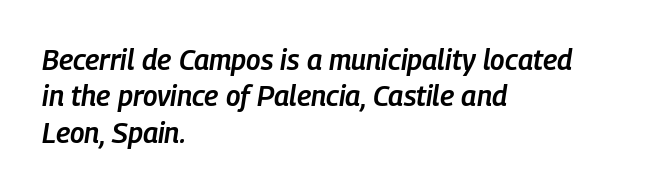
{"italic": "yes", "lean": "right", "slant_degrees": 9, "bold": "semi", "weight": "semibold", "width": "condensed", "stroke_contrast": "low", "x_height": "medium", "monospaced": "no", "underline": "no", "align": "left", "line_spacing": "normal", "line_spacing_ratio": 1.3, "letter_spacing": "normal", "letter_spacing_em": 0.0, "glyph_px": 28}
